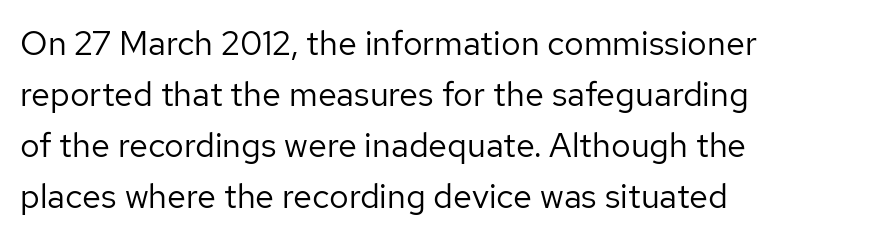
The image shows 34 px regular-weight sans-serif type, upright; set left-aligned, normal line spacing (1.5x), normal letter spacing, not underlined; low stroke contrast and a medium x-height.
